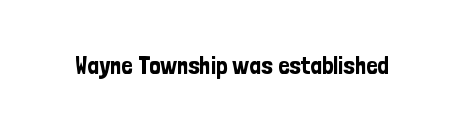
If you drew a line through each stem, it would be perfectly vertical. Characters follow at the spacing the type designer built in. The words here are not underlined.
